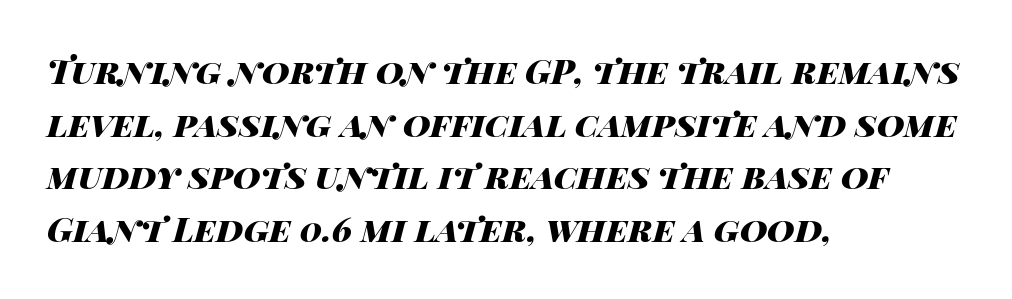
The image shows 34 px heavy, wide type, italic (leaning right); set left-aligned, normal line spacing (1.55x), normal letter spacing, not underlined; high stroke contrast and a large x-height.
